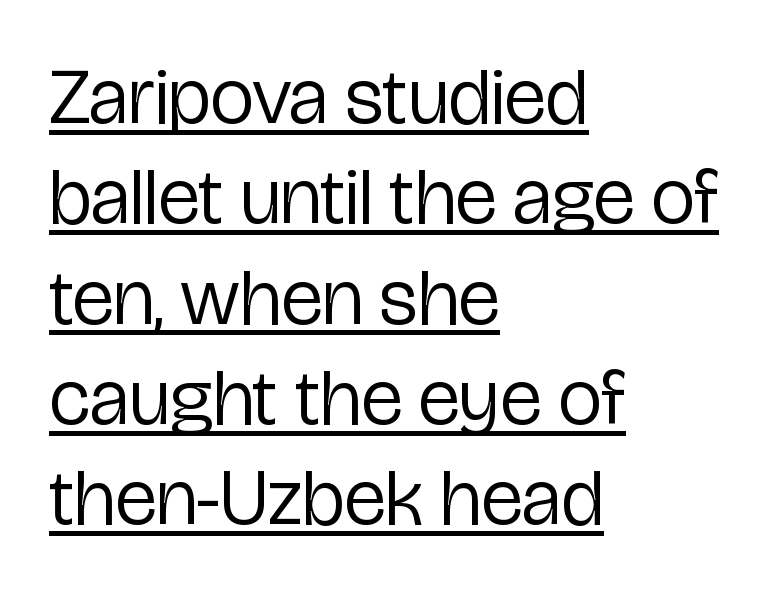
{"serif": "no", "italic": "no", "bold": "no", "weight": "regular", "width": "condensed", "stroke_contrast": "low", "x_height": "medium", "monospaced": "no", "underline": "yes", "align": "left", "line_spacing": "normal", "line_spacing_ratio": 1.27, "letter_spacing": "normal", "letter_spacing_em": 0.0, "glyph_px": 79}
